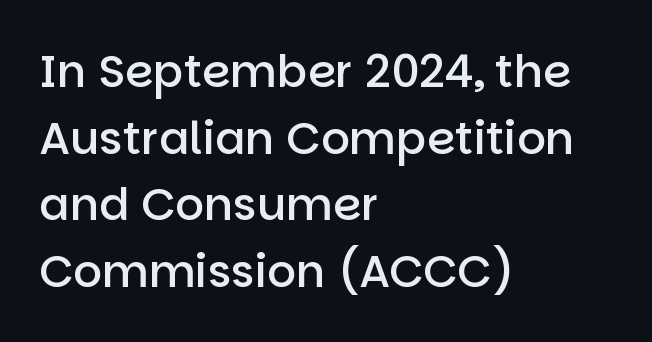
The image shows 45 px semibold sans-serif type, upright; set left-aligned, normal line spacing (1.48x), normal letter spacing, not underlined; low stroke contrast and a large x-height.
